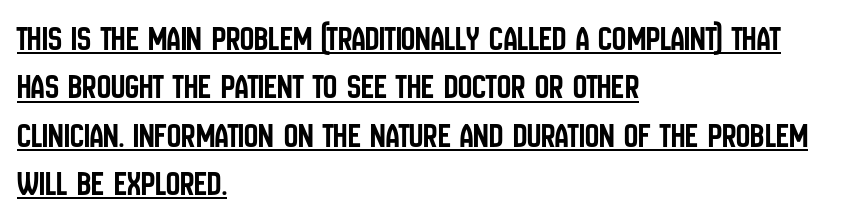
The image shows 35 px condensed sans-serif type, upright; set left-aligned, normal line spacing (1.38x), normal letter spacing, underlined; low stroke contrast and a large x-height.
